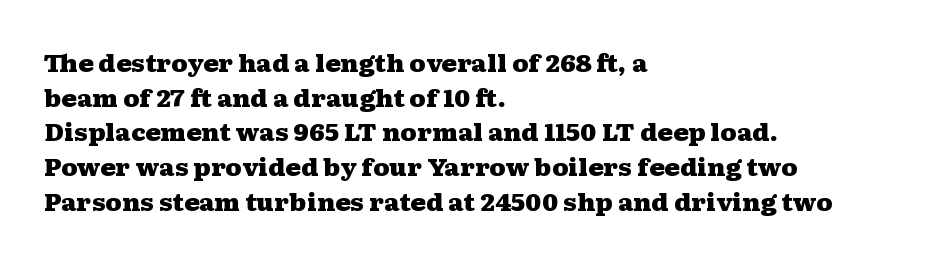
{"italic": "no", "bold": "yes", "underline": "no", "align": "left", "line_spacing": "normal", "line_spacing_ratio": 1.51, "letter_spacing": "normal", "letter_spacing_em": 0.0, "glyph_px": 23}
